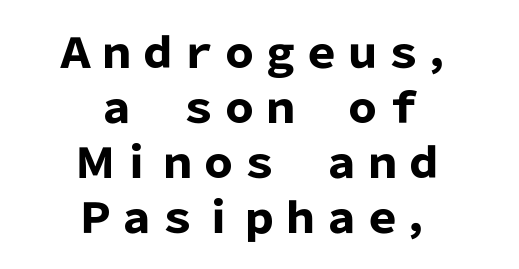
{"serif": "no", "italic": "no", "bold": "yes", "weight": "heavy", "width": "normal", "stroke_contrast": "low", "x_height": "medium", "monospaced": "no", "underline": "no", "align": "center", "line_spacing": "normal", "line_spacing_ratio": 1.34, "letter_spacing": "normal", "letter_spacing_em": 0.0, "glyph_px": 41}
